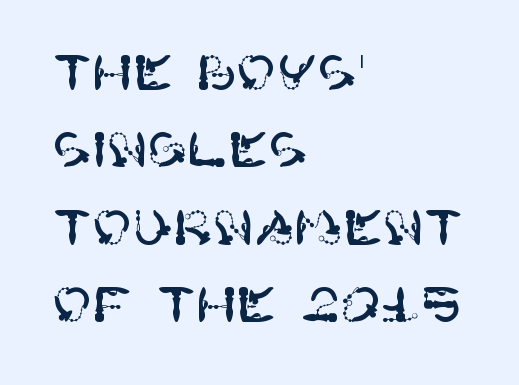
Q: Is the text italic (slanted)? A: No, it is upright.
Q: Is the typeface a serif or a sans-serif typeface? A: Sans-serif.
Q: Is the text underlined? A: No.
Q: How is the paragraph aligned? A: Left-aligned.
Q: Is the spacing between letters normal or unusually wide? A: Normal.
Q: Is the spacing between lines tight, normal or loose? A: Normal.
Q: Width (condensed, normal, or wide)? A: Normal.
Q: Stroke contrast? A: High.
Q: x-height? A: Large.
